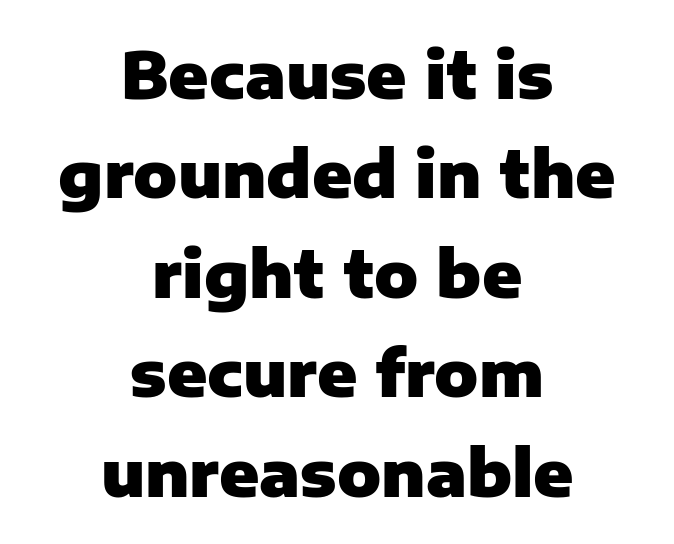
This sample keeps an unexceptional amount of space between lines. The lines are quadded center. No extra tracking has been applied to these lines. Heavy, bold letterforms. You can tell it's not italic because the verticals are truly vertical. This is sans-serif lettering, the kind often seen on screens and signage.
